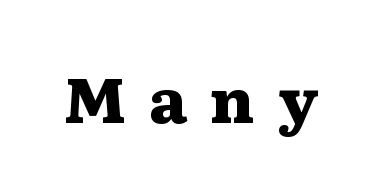
Q: Is the text bold? A: Yes.
Q: Is the text italic (slanted)? A: No, it is upright.
Q: Is the typeface a serif or a sans-serif typeface? A: Serif.
Q: Is the text underlined? A: No.
Q: Is the spacing between letters normal or unusually wide? A: Unusually wide.
Q: Width (condensed, normal, or wide)? A: Wide.
Q: Stroke contrast? A: Medium.
Q: x-height? A: Medium.
Q: Monospaced? A: No.
